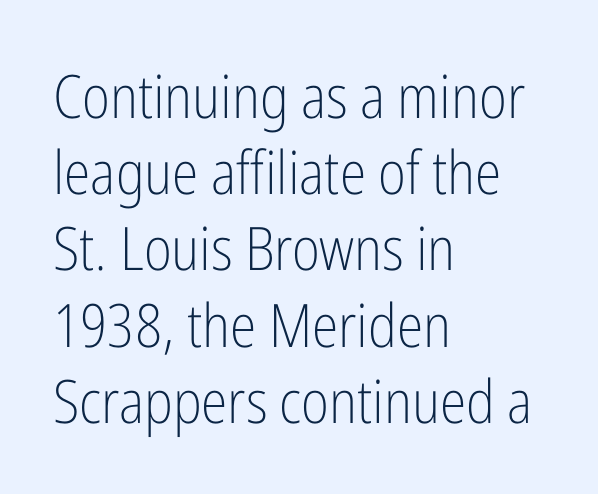
The image shows 60 px light, condensed sans-serif type, upright; set left-aligned, normal line spacing (1.27x), normal letter spacing, not underlined; low stroke contrast and a medium x-height.
